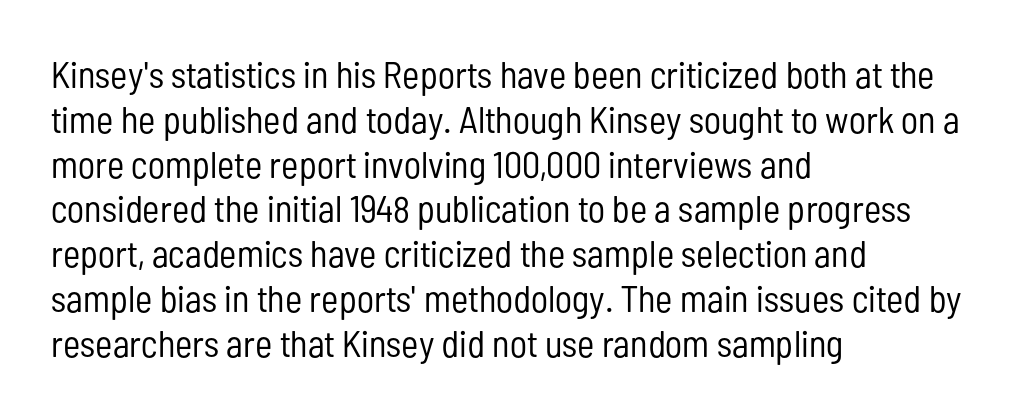
{"serif": "no", "italic": "no", "bold": "no", "weight": "regular", "width": "condensed", "stroke_contrast": "low", "x_height": "medium", "monospaced": "no", "underline": "no", "align": "left", "line_spacing_ratio": 1.21, "letter_spacing": "normal", "letter_spacing_em": 0.0, "glyph_px": 37}
